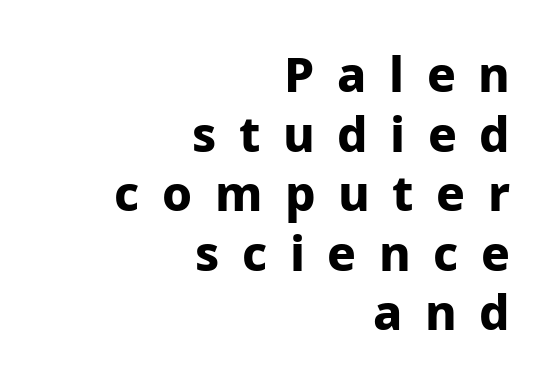
The image shows 48 px bold sans-serif type, upright; set right-aligned, line spacing 1.24x, unusually wide letter spacing (+0.47 em), not underlined; low stroke contrast and a medium x-height.
